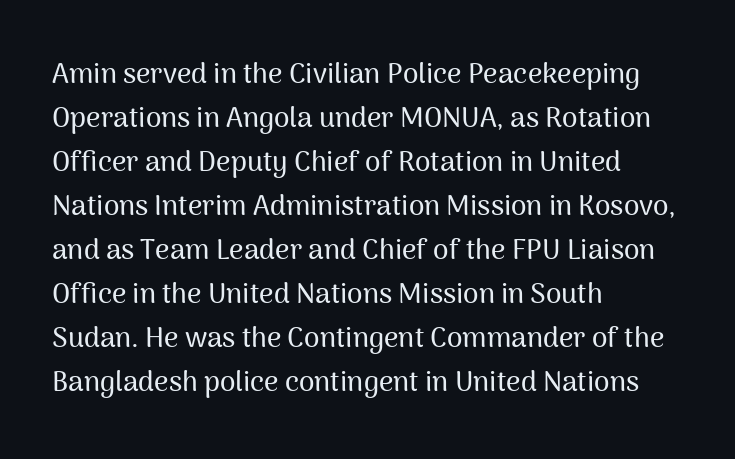
The image shows 28 px sans-serif type, upright; set left-aligned, normal line spacing (1.57x), normal letter spacing, not underlined; medium stroke contrast and a medium x-height.
